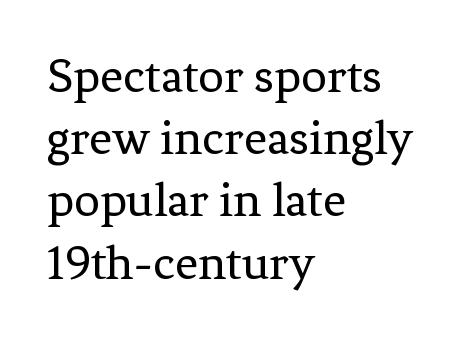
Type without underlining. Unlike italic type, these characters show no tilt at all. The face looks like a standard text weight, possibly lighter. The characters display serif detailing at their extremities. The paragraph has a hard left edge and a soft right edge.
